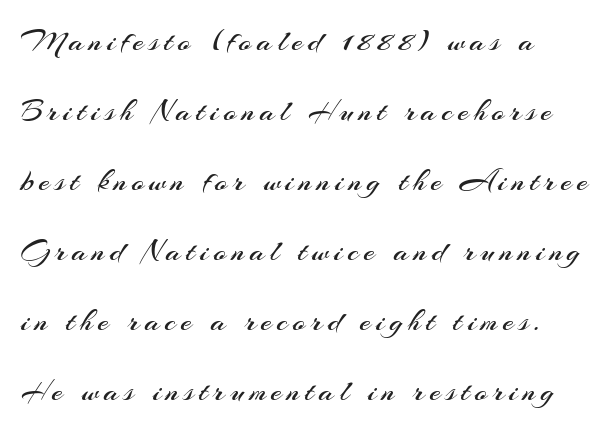
{"serif": "no", "bold": "no", "weight": "regular", "width": "normal", "stroke_contrast": "medium", "x_height": "small", "monospaced": "no", "underline": "no", "align": "left", "line_spacing": "loose", "line_spacing_ratio": 2.19, "glyph_px": 32}
